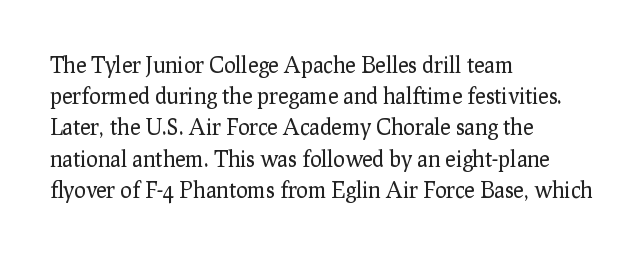
The image shows 22 px text type, upright; set left-aligned, normal line spacing (1.42x), normal letter spacing, not underlined.
